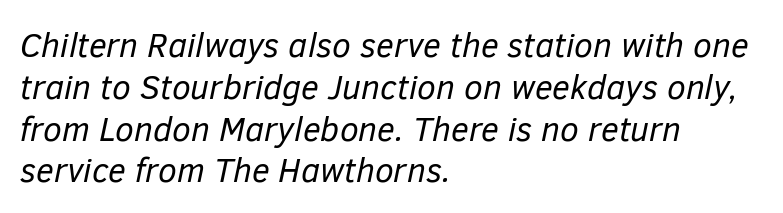
{"italic": "yes", "lean": "right", "slant_degrees": 12, "bold": "no", "weight": "regular", "width": "normal", "stroke_contrast": "low", "x_height": "medium", "monospaced": "no", "underline": "no", "align": "left", "line_spacing_ratio": 1.23, "letter_spacing": "normal", "letter_spacing_em": 0.0, "glyph_px": 34}
